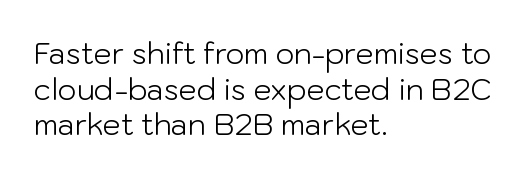
The image shows 29 px light sans-serif type, upright; set left-aligned, line spacing 1.23x, normal letter spacing, not underlined; low stroke contrast and a medium x-height.
